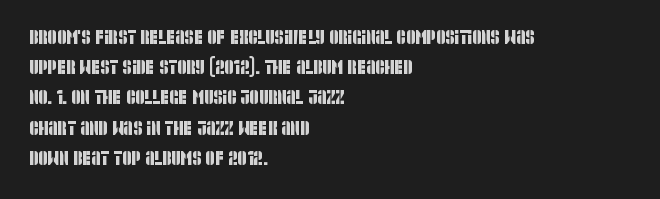
The image shows 20 px text type; set left-aligned, normal line spacing (1.51x), normal letter spacing, not underlined.
